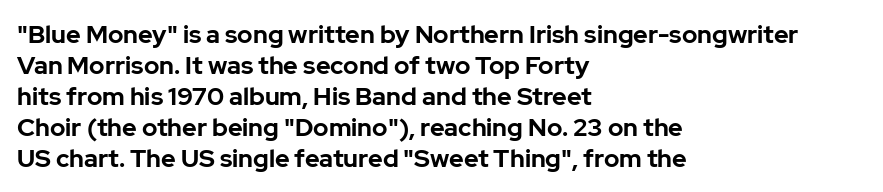
Q: Is the text bold? A: Yes.
Q: Is the text italic (slanted)? A: No, it is upright.
Q: Is the text underlined? A: No.
Q: How is the paragraph aligned? A: Left-aligned.
Q: Is the spacing between letters normal or unusually wide? A: Normal.
